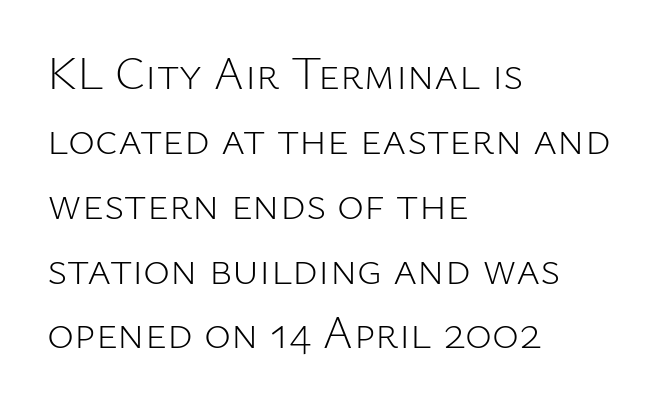
The image shows 46 px light sans-serif type, upright; set left-aligned, normal line spacing (1.41x), normal letter spacing, not underlined; low stroke contrast and a medium x-height.
